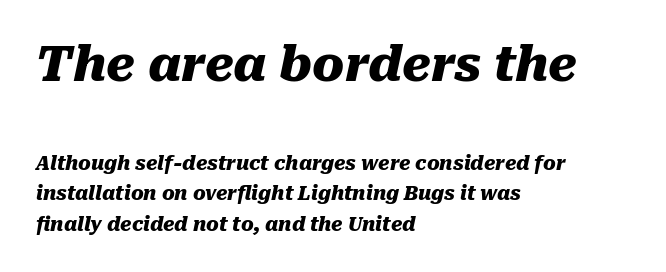
{"italic": "yes", "lean": "right", "slant_degrees": 10, "bold": "yes", "weight": "heavy", "width": "normal", "stroke_contrast": "medium", "x_height": "medium", "monospaced": "no", "underline": "no", "align": "left", "line_spacing": "normal", "line_spacing_ratio": 1.61, "letter_spacing": "normal", "letter_spacing_em": 0.0, "larger_block": "first", "size_ratio": 2.53, "glyph_px": 48}
